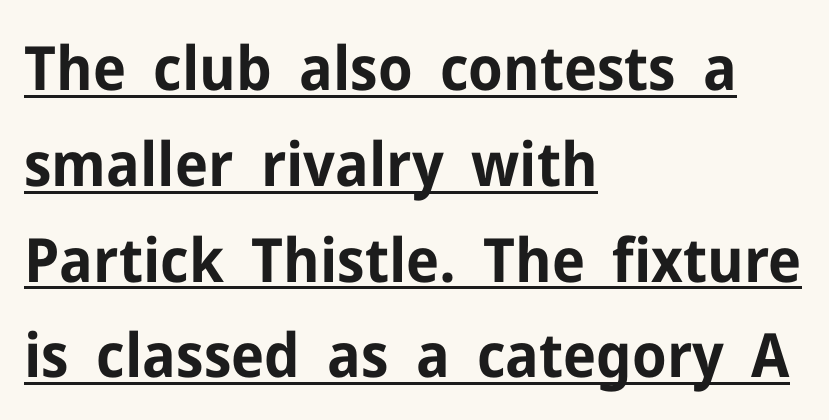
{"serif": "no", "italic": "no", "bold": "yes", "weight": "bold", "width": "normal", "stroke_contrast": "low", "x_height": "medium", "monospaced": "no", "underline": "yes", "align": "left", "line_spacing": "normal", "line_spacing_ratio": 1.57, "letter_spacing": "normal", "letter_spacing_em": 0.0, "glyph_px": 61}
